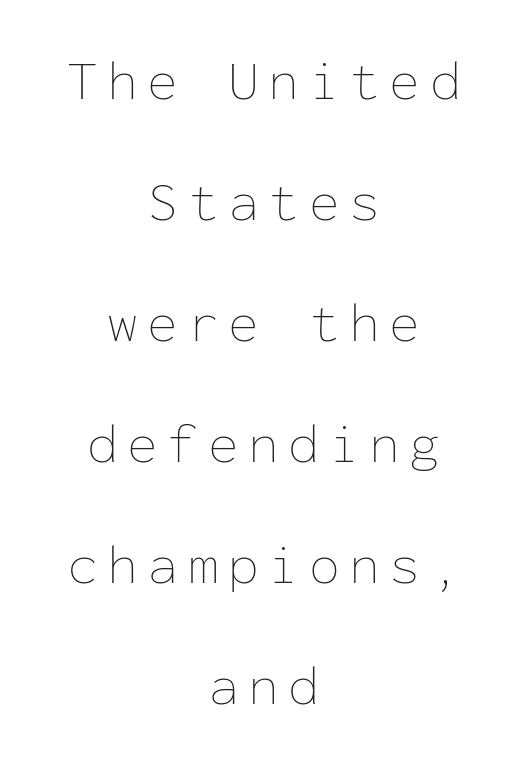
Q: Is the text bold? A: No.
Q: Is the text italic (slanted)? A: No, it is upright.
Q: Is the text underlined? A: No.
Q: How is the paragraph aligned? A: Centered.
Q: Is the spacing between lines tight, normal or loose? A: Loose.
Q: Width (condensed, normal, or wide)? A: Normal.
Q: Stroke contrast? A: Low.
Q: x-height? A: Medium.
Q: Monospaced? A: Yes.
